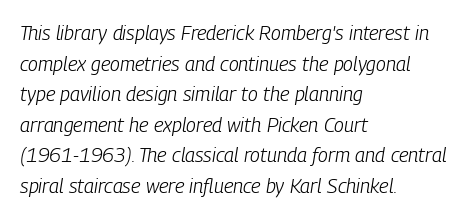
{"italic": "yes", "lean": "right", "slant_degrees": 9, "bold": "no", "underline": "no", "align": "left", "line_spacing": "normal", "line_spacing_ratio": 1.53, "letter_spacing": "normal", "letter_spacing_em": 0.0, "glyph_px": 20}
